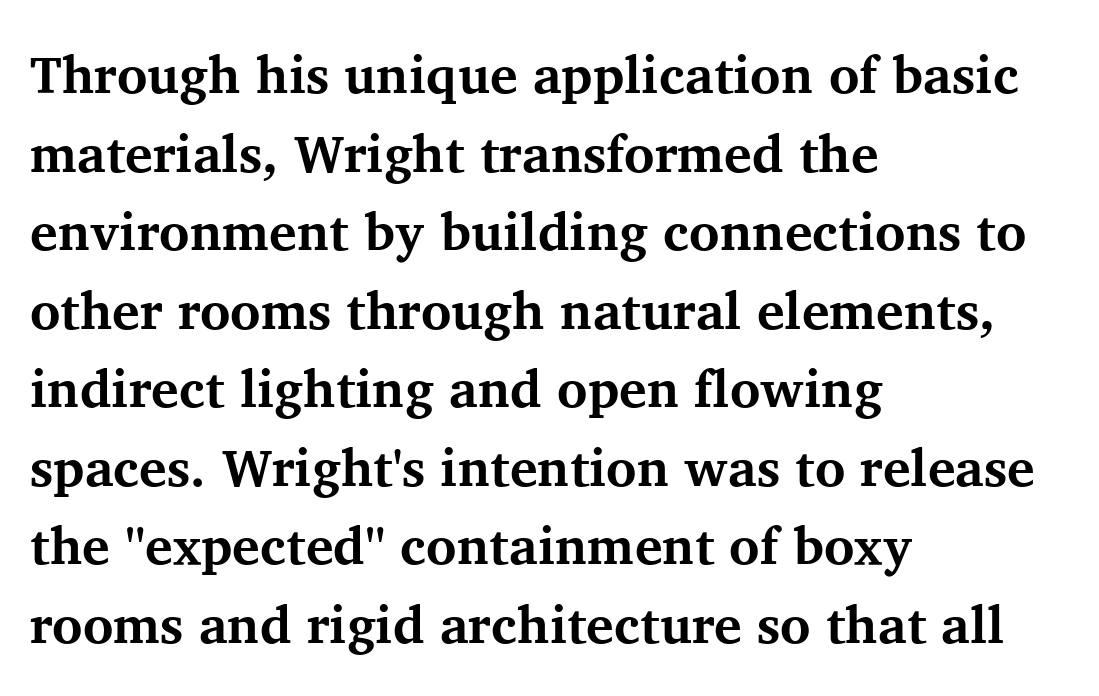
{"serif": "yes", "italic": "no", "bold": "yes", "weight": "bold", "width": "normal", "stroke_contrast": "medium", "x_height": "medium", "monospaced": "no", "underline": "no", "align": "left", "line_spacing": "normal", "line_spacing_ratio": 1.51, "letter_spacing": "normal", "letter_spacing_em": 0.0, "glyph_px": 52}
